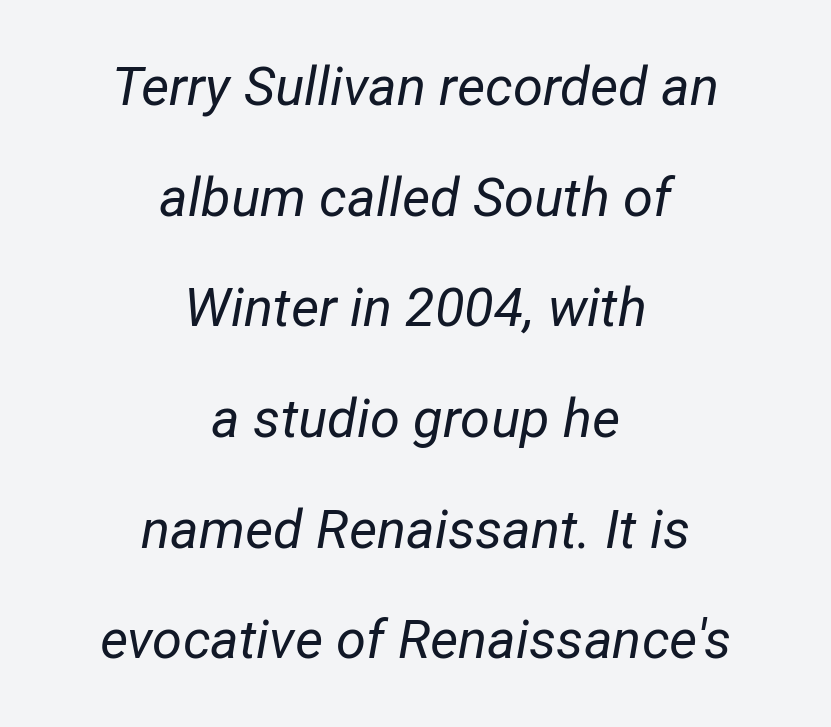
The image shows 54 px regular-weight type, italic (leaning right); set centered, loose line spacing (2.05x), normal letter spacing, not underlined; low stroke contrast and a medium x-height.
